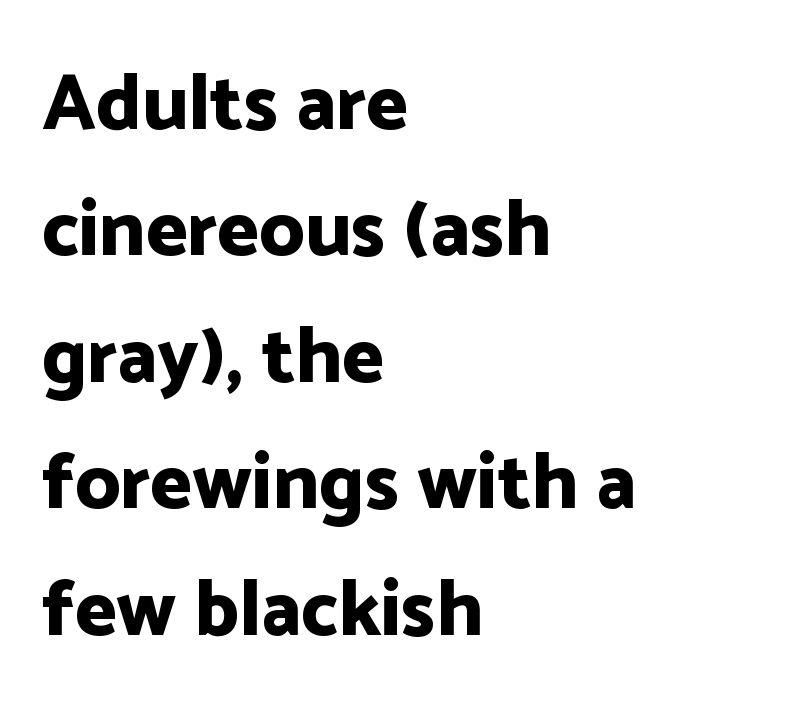
{"serif": "no", "italic": "no", "bold": "yes", "weight": "bold", "width": "normal", "stroke_contrast": "low", "x_height": "medium", "monospaced": "no", "underline": "no", "align": "left", "line_spacing": "normal", "line_spacing_ratio": 1.6, "letter_spacing": "normal", "letter_spacing_em": 0.0, "glyph_px": 79}
